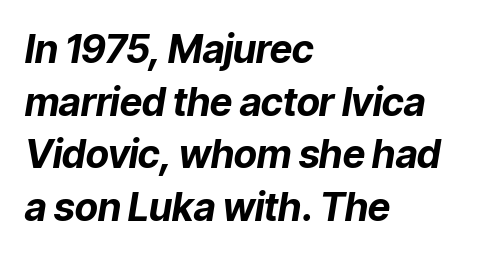
{"italic": "yes", "lean": "right", "slant_degrees": 9, "bold": "yes", "weight": "bold", "width": "normal", "stroke_contrast": "low", "x_height": "medium", "monospaced": "no", "underline": "no", "align": "left", "line_spacing": "normal", "line_spacing_ratio": 1.35, "letter_spacing": "normal", "letter_spacing_em": 0.0, "glyph_px": 39}
